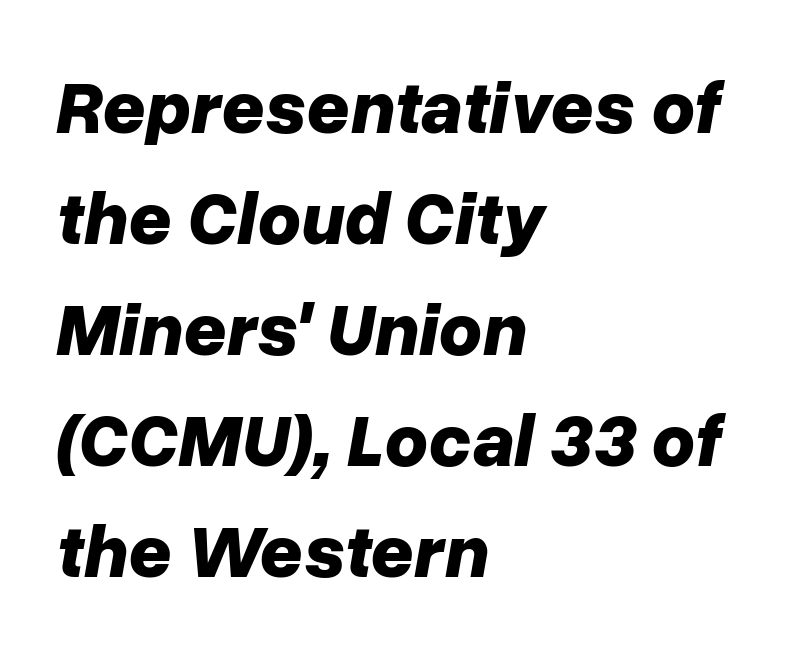
The image shows 75 px bold type, italic (leaning right); set left-aligned, normal line spacing (1.48x), normal letter spacing, not underlined; low stroke contrast and a medium x-height.
